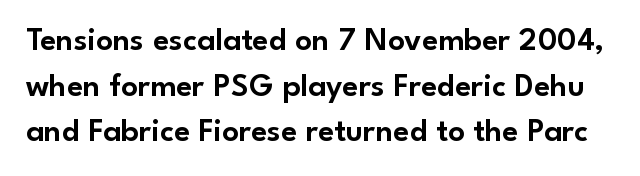
Q: Is the text italic (slanted)? A: No, it is upright.
Q: Is the typeface a serif or a sans-serif typeface? A: Sans-serif.
Q: Is the text underlined? A: No.
Q: Is the spacing between letters normal or unusually wide? A: Normal.
Q: Is the spacing between lines tight, normal or loose? A: Normal.
Q: Width (condensed, normal, or wide)? A: Normal.
Q: Stroke contrast? A: Low.
Q: x-height? A: Small.
Q: Monospaced? A: No.
